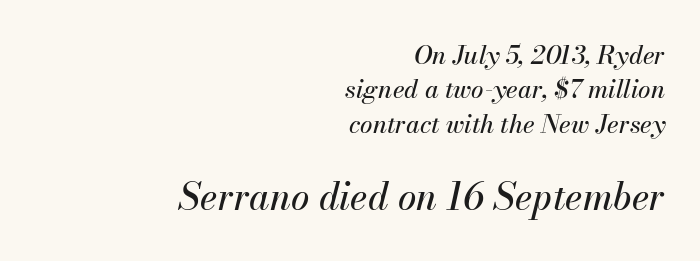
Observe the lean: these are italic letterforms. Here the designer chose a conventional face with non-uniform glyph widths. Check under the words: just untouched page. Reading down the block, your eye finds every line finishing at a fixed right position. A typesetter would call this zero additional tracking.
